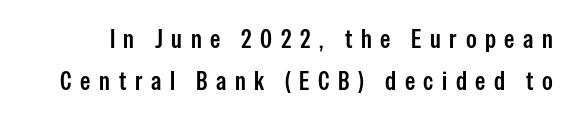
Whoever set this chose a conventional vertical rhythm. Students, note that the glyphs here are deliberately spaced far apart. The strip under each line holds only bare page. The lettering holds an erect, upright posture throughout.
